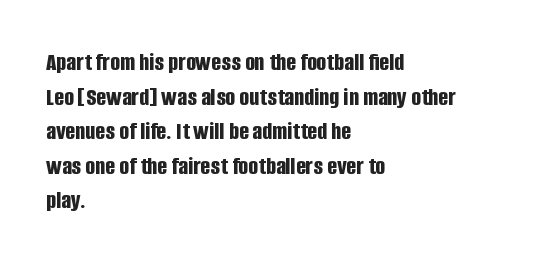
{"italic": "no", "bold": "yes", "underline": "no", "align": "left", "line_spacing": "normal", "line_spacing_ratio": 1.33, "letter_spacing": "normal", "letter_spacing_em": 0.0, "glyph_px": 26}
